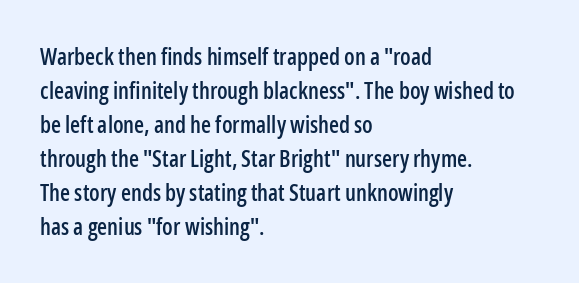
Clear beneath every line of the passage. Notice how descenders clear the ascenders below comfortably — that's standard leading. In terms of letterspacing, this is plain default setting. The lettering stays uniformly vertical, giving the passage a roman look. The lines in this sample share a left origin and differ only in where they stop.
